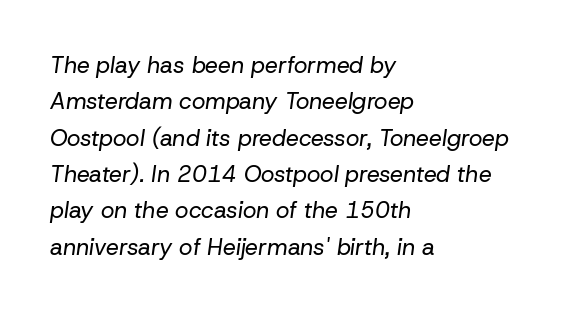
Q: Is the text bold? A: No.
Q: Is the text italic (slanted)? A: Yes, it leans right by about 8 degrees.
Q: Is the text underlined? A: No.
Q: How is the paragraph aligned? A: Left-aligned.
Q: Is the spacing between letters normal or unusually wide? A: Normal.
Q: Is the spacing between lines tight, normal or loose? A: Normal.
